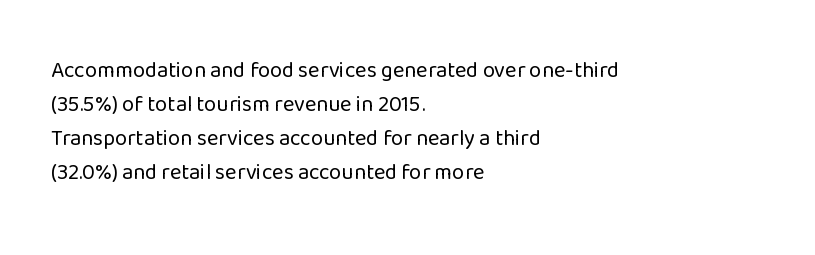
The image shows 22 px text type, upright; set left-aligned, normal line spacing (1.54x), normal letter spacing, not underlined.
